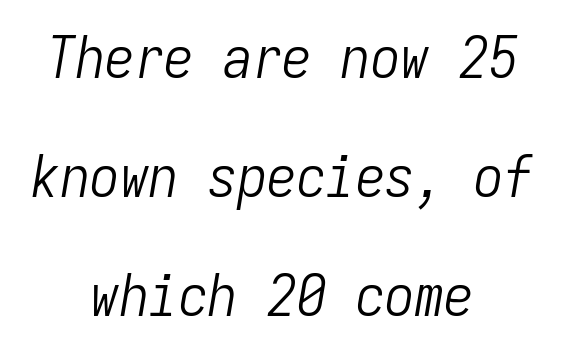
Weight class: somewhere from thin through regular. Does extra space separate the letters? No, they use regular spacing. The zone under the glyphs is completely vacant. Which margin do the lines hug? Neither — every line sits in the middle. This sample has the even, mechanical cadence of fixed-width lettering.
